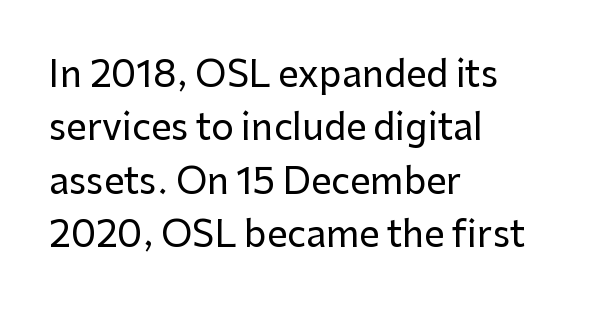
{"serif": "no", "italic": "no", "width": "normal", "stroke_contrast": "low", "x_height": "medium", "monospaced": "no", "underline": "no", "align": "left", "line_spacing": "normal", "line_spacing_ratio": 1.48, "letter_spacing": "normal", "letter_spacing_em": 0.0, "glyph_px": 36}
